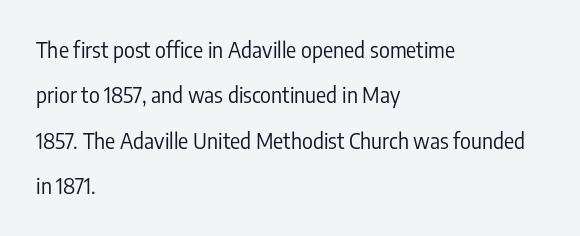
Heft: none added — not bold. Successive baselines arrive slowly, with a big drop between each. In terms of posture, this sample is upright. The rendering keeps characters at their native spacing. Left-aligned paragraph, ragged on the right.
